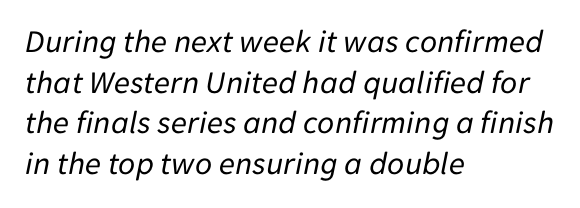
The typography opts for an oblique posture over an upright one. Weight: in the light-to-regular range. Clear beneath every line of the passage. Tracking value appears to be zero — textbook default spacing. Layout note: lines flush left. Each letter keeps its own natural width here, so spacing adapts to shape.
